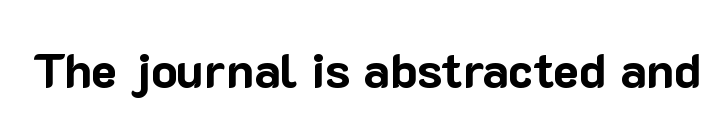
Q: Is the text bold? A: Yes.
Q: Is the text italic (slanted)? A: No, it is upright.
Q: Is the typeface a serif or a sans-serif typeface? A: Sans-serif.
Q: Is the text underlined? A: No.
Q: Is the spacing between letters normal or unusually wide? A: Normal.
Q: Width (condensed, normal, or wide)? A: Normal.
Q: Stroke contrast? A: Low.
Q: x-height? A: Medium.
Q: Monospaced? A: No.
